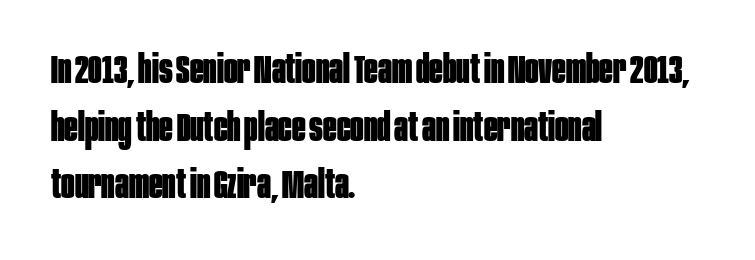
The text was rendered using a sans face with plain stroke endings. Students, this is bold: see how much ink each stroke carries. What stands out about the letter spacing? Nothing — it is the standard amount. These lines are rendered in a variable-pitch font. Characters remain perfectly vertical along every line.
